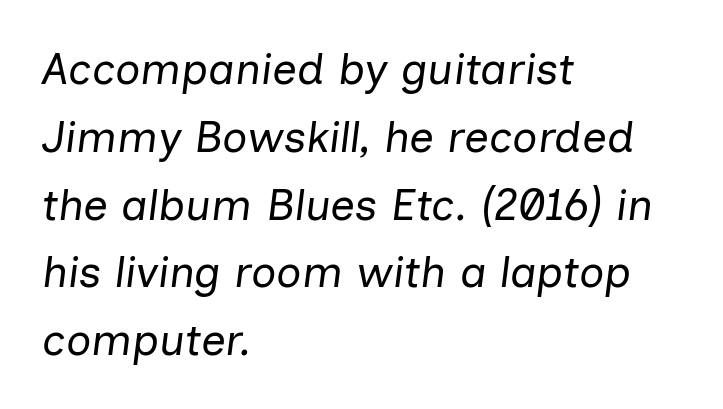
The face used here has a pronounced slope to its letters. If you measured baseline to baseline, you'd find a middling distance. Leftover space on each line is placed entirely after the last word. Varying glyph widths throughout — classic text-font behaviour.
